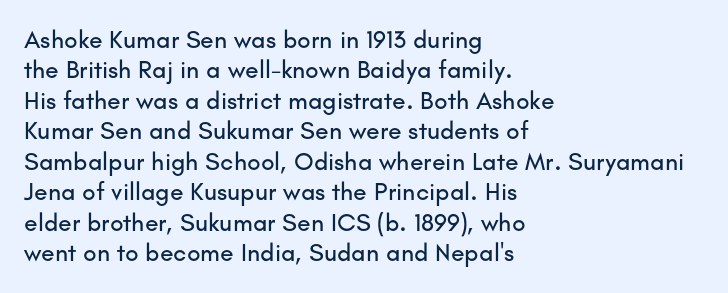
Q: Is the text italic (slanted)? A: No, it is upright.
Q: Is the text underlined? A: No.
Q: How is the paragraph aligned? A: Left-aligned.
Q: Is the spacing between letters normal or unusually wide? A: Normal.
